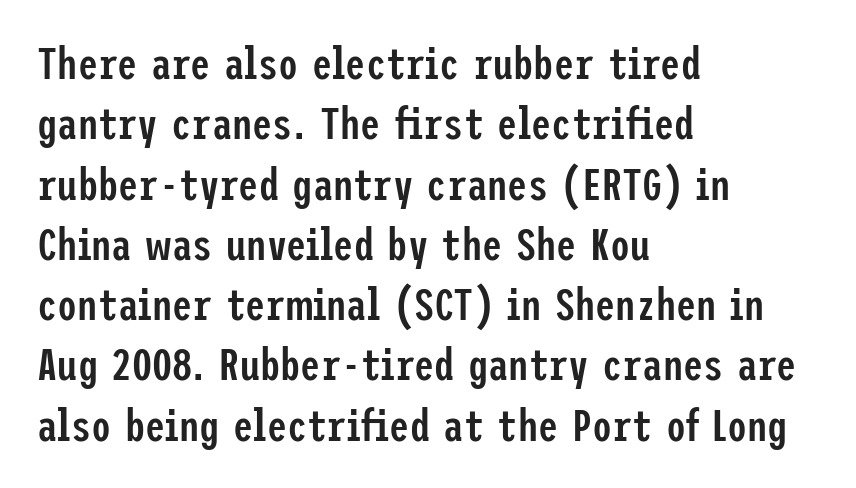
Italic: no, the glyphs are upright roman. The rendering keeps characters at their native spacing. Quick note: underline off. Horizontally, the lines are justified to the leading edge only.
